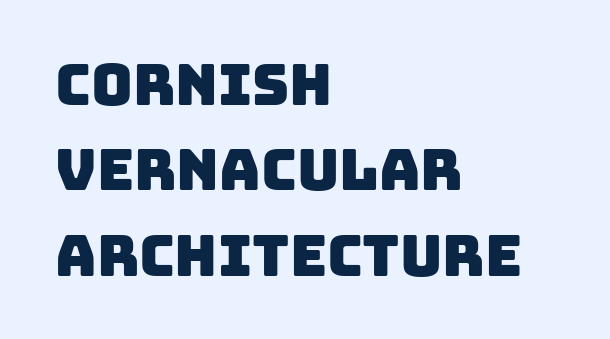
{"serif": "no", "width": "normal", "stroke_contrast": "low", "x_height": "large", "monospaced": "no", "underline": "no", "align": "left", "line_spacing": "normal", "line_spacing_ratio": 1.5, "letter_spacing": "normal", "letter_spacing_em": 0.0, "glyph_px": 57}
